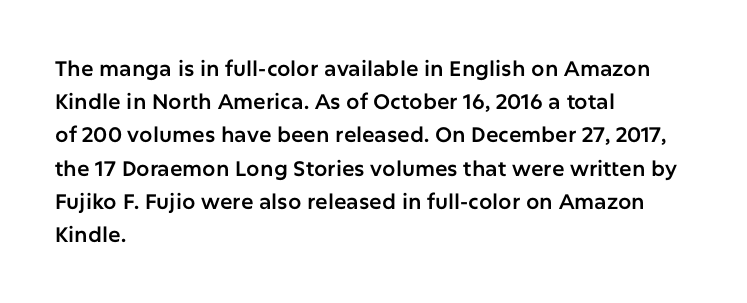
Q: Is the text italic (slanted)? A: No, it is upright.
Q: Is the text underlined? A: No.
Q: How is the paragraph aligned? A: Left-aligned.
Q: Is the spacing between letters normal or unusually wide? A: Normal.
Q: Is the spacing between lines tight, normal or loose? A: Normal.
